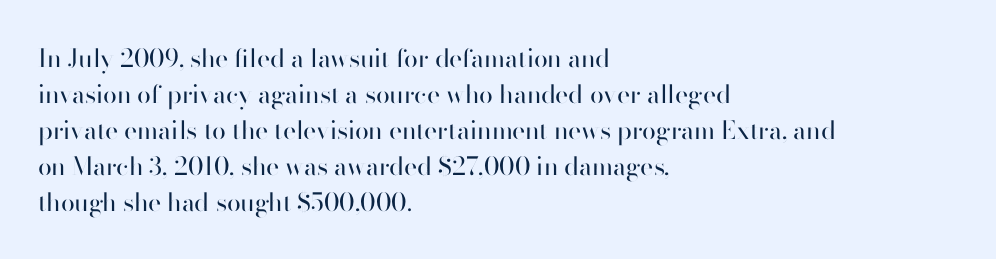
The image shows 25 px text type, upright; set left-aligned, normal line spacing (1.44x), normal letter spacing, not underlined.
